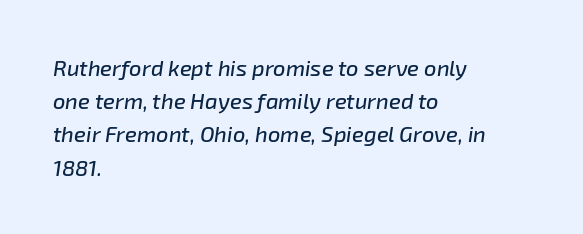
Q: Is the text italic (slanted)? A: Yes, it leans right by about 8 degrees.
Q: Is the text underlined? A: No.
Q: How is the paragraph aligned? A: Left-aligned.
Q: Is the spacing between letters normal or unusually wide? A: Normal.
Q: Is the spacing between lines tight, normal or loose? A: Normal.
